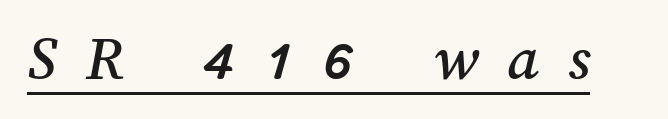
Q: Is the text underlined? A: Yes.
Q: Is the spacing between letters normal or unusually wide? A: Unusually wide.
Q: Width (condensed, normal, or wide)? A: Normal.
Q: Stroke contrast? A: Medium.
Q: x-height? A: Medium.
Q: Monospaced? A: No.
